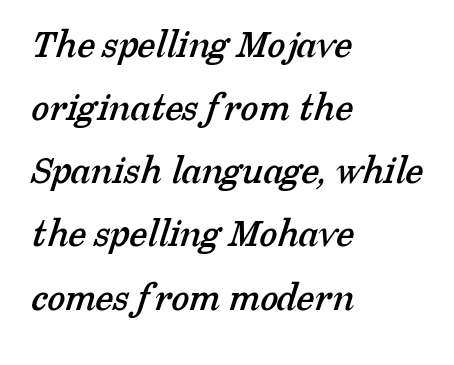
Q: Is the typeface a serif or a sans-serif typeface? A: Serif.
Q: Is the text underlined? A: No.
Q: How is the paragraph aligned? A: Left-aligned.
Q: Is the spacing between letters normal or unusually wide? A: Normal.
Q: Is the spacing between lines tight, normal or loose? A: Normal.
Q: Width (condensed, normal, or wide)? A: Normal.
Q: Stroke contrast? A: Low.
Q: x-height? A: Medium.
Q: Monospaced? A: No.
